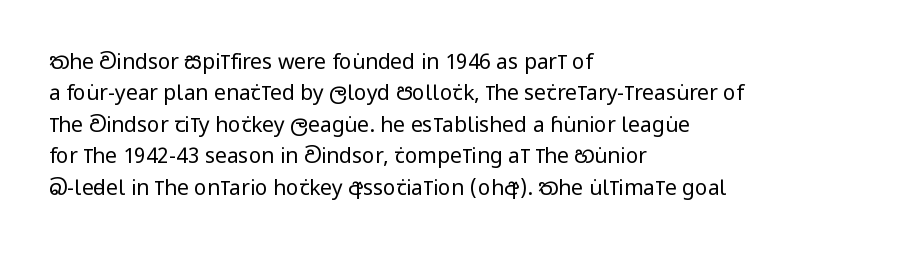
Q: Is the text bold? A: No.
Q: Is the text italic (slanted)? A: No, it is upright.
Q: Is the text underlined? A: No.
Q: How is the paragraph aligned? A: Left-aligned.
Q: Is the spacing between letters normal or unusually wide? A: Normal.
Q: Is the spacing between lines tight, normal or loose? A: Normal.
